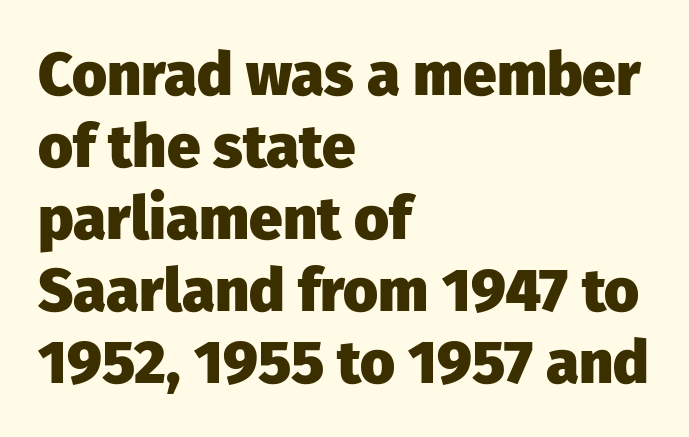
The image shows 60 px heavy sans-serif type, upright; set left-aligned, line spacing 1.2x, normal letter spacing, not underlined; low stroke contrast and a medium x-height.
